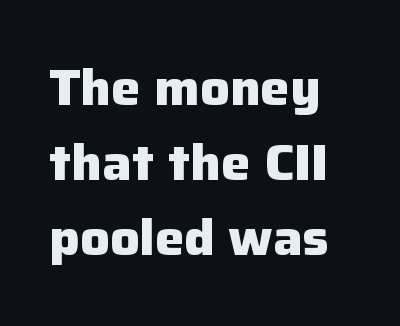
Q: Is the text bold? A: Yes.
Q: Is the text italic (slanted)? A: No, it is upright.
Q: Is the typeface a serif or a sans-serif typeface? A: Sans-serif.
Q: Is the text underlined? A: No.
Q: How is the paragraph aligned? A: Left-aligned.
Q: Is the spacing between letters normal or unusually wide? A: Normal.
Q: Is the spacing between lines tight, normal or loose? A: Normal.
Q: Width (condensed, normal, or wide)? A: Normal.
Q: Stroke contrast? A: Low.
Q: x-height? A: Medium.
Q: Monospaced? A: No.
